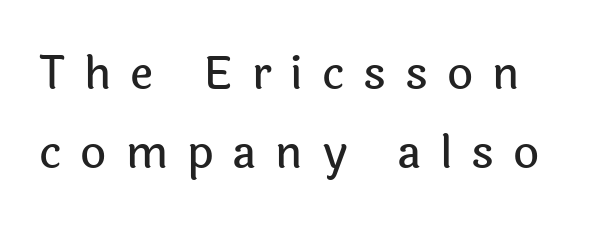
Q: Is the text italic (slanted)? A: No, it is upright.
Q: Is the typeface a serif or a sans-serif typeface? A: Sans-serif.
Q: Is the text underlined? A: No.
Q: How is the paragraph aligned? A: Left-aligned.
Q: Is the spacing between letters normal or unusually wide? A: Unusually wide.
Q: Width (condensed, normal, or wide)? A: Normal.
Q: x-height? A: Medium.
Q: Monospaced? A: No.
